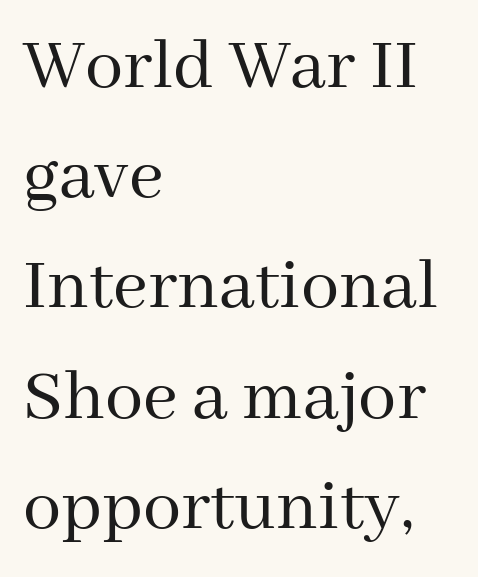
{"serif": "yes", "italic": "no", "bold": "no", "weight": "regular", "width": "normal", "stroke_contrast": "medium", "x_height": "medium", "monospaced": "no", "underline": "no", "align": "left", "line_spacing": "normal", "line_spacing_ratio": 1.45, "letter_spacing": "normal", "letter_spacing_em": 0.0, "glyph_px": 76}
